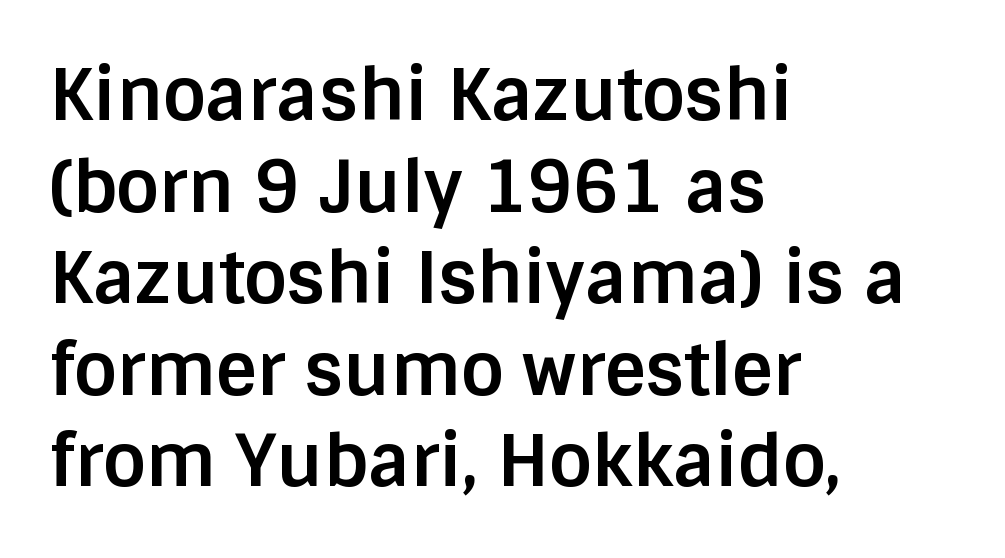
The image shows 71 px bold sans-serif type, upright; set left-aligned, normal line spacing (1.29x), normal letter spacing, not underlined; low stroke contrast and a large x-height.
